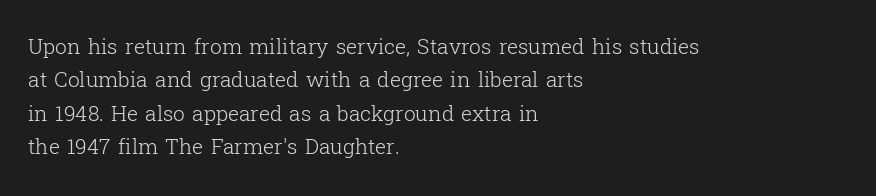
Q: Is the text bold? A: No.
Q: Is the text italic (slanted)? A: No, it is upright.
Q: Is the text underlined? A: No.
Q: How is the paragraph aligned? A: Left-aligned.
Q: Is the spacing between letters normal or unusually wide? A: Normal.
Q: Is the spacing between lines tight, normal or loose? A: Normal.
